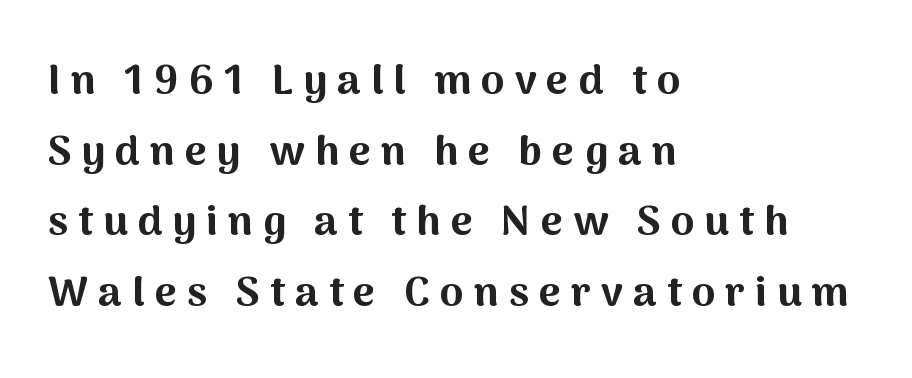
{"serif": "no", "italic": "no", "bold": "yes", "weight": "bold", "width": "normal", "stroke_contrast": "medium", "x_height": "medium", "monospaced": "no", "underline": "no", "align": "left", "line_spacing": "normal", "line_spacing_ratio": 1.68, "letter_spacing": "wide", "letter_spacing_em": 0.24, "glyph_px": 42}
